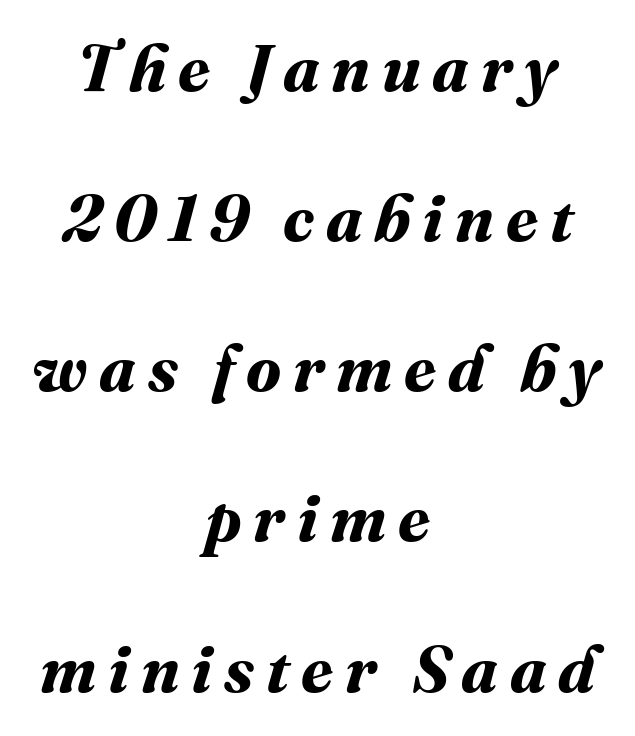
The image shows 65 px bold type; set centered, loose line spacing (2.31x), not underlined; medium stroke contrast and a medium x-height.
